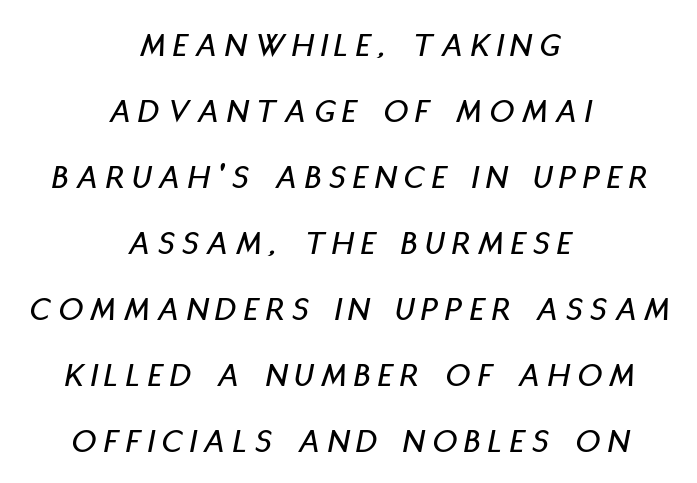
Q: Is the text italic (slanted)? A: Yes, it leans right by about 11 degrees.
Q: Is the text underlined? A: No.
Q: How is the paragraph aligned? A: Centered.
Q: Is the spacing between letters normal or unusually wide? A: Unusually wide.
Q: Is the spacing between lines tight, normal or loose? A: Loose.
Q: Width (condensed, normal, or wide)? A: Condensed.
Q: Stroke contrast? A: Low.
Q: x-height? A: Large.
Q: Monospaced? A: No.
